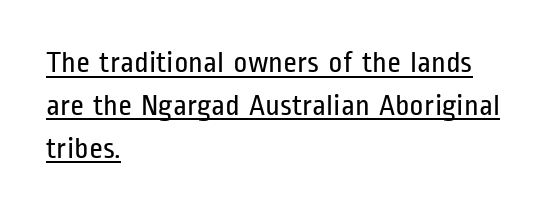
{"serif": "no", "italic": "no", "bold": "no", "weight": "regular", "width": "condensed", "stroke_contrast": "low", "x_height": "medium", "monospaced": "no", "underline": "yes", "align": "left", "line_spacing": "normal", "line_spacing_ratio": 1.43, "letter_spacing": "normal", "letter_spacing_em": 0.0, "glyph_px": 30}
